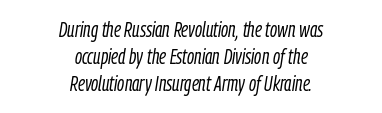
The image shows 21 px text type, italic (leaning right); set centered, normal line spacing (1.29x), normal letter spacing, not underlined.
